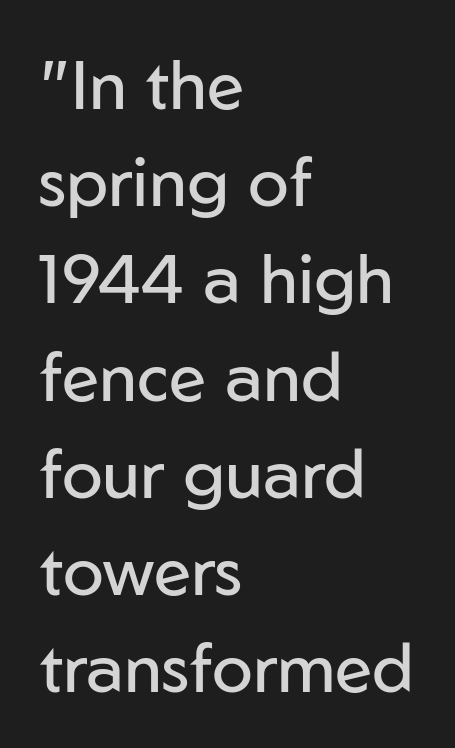
The image shows 68 px regular-weight sans-serif type, upright; set left-aligned, normal line spacing (1.43x), normal letter spacing, not underlined; low stroke contrast and a medium x-height.
